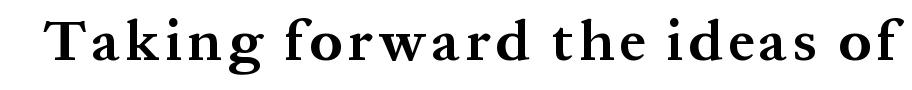
{"serif": "yes", "italic": "no", "bold": "yes", "weight": "bold", "width": "normal", "stroke_contrast": "medium", "x_height": "medium", "monospaced": "no", "underline": "no", "glyph_px": 57}
